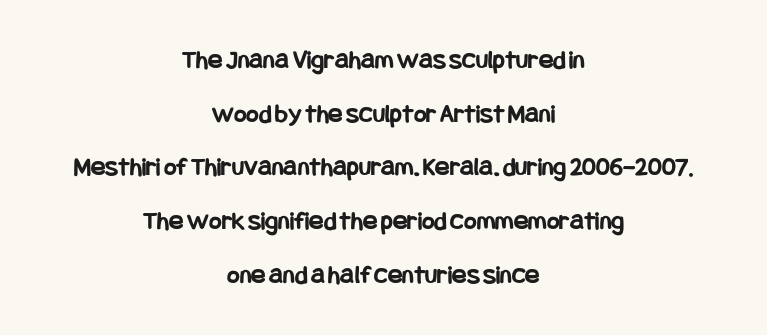
{"italic": "no", "bold": "yes", "underline": "no", "align": "center", "line_spacing": "loose", "line_spacing_ratio": 1.99, "letter_spacing": "normal", "letter_spacing_em": 0.0, "glyph_px": 27}
